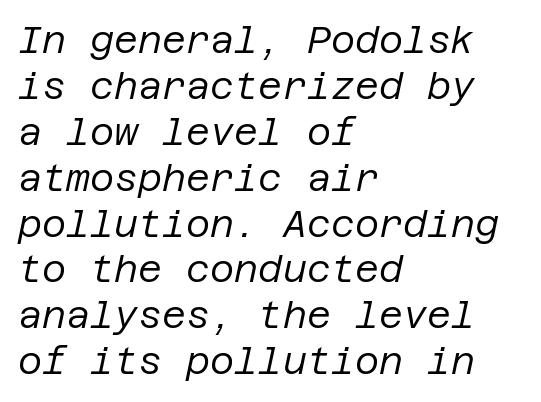
The typesetting does not lean heavy: it is not bold. Notice how the passage keeps a crisp vertical edge on the left only. Is the letter spacing exaggerated? No — it looks like the ordinary default. A typesetter would mark this as italic. The passage shown is not underscored anywhere.
